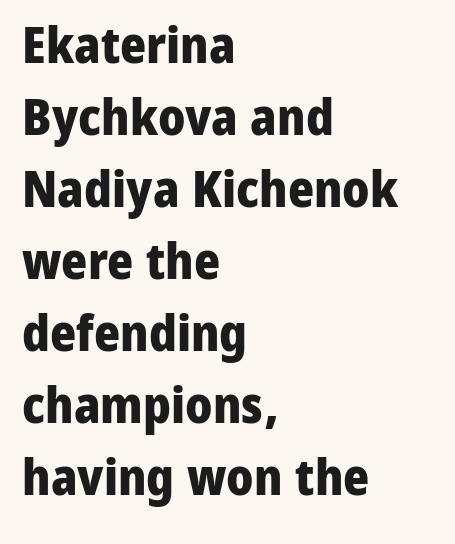
The image shows 50 px heavy sans-serif type, upright; set left-aligned, normal line spacing (1.44x), normal letter spacing, not underlined; low stroke contrast and a medium x-height.
